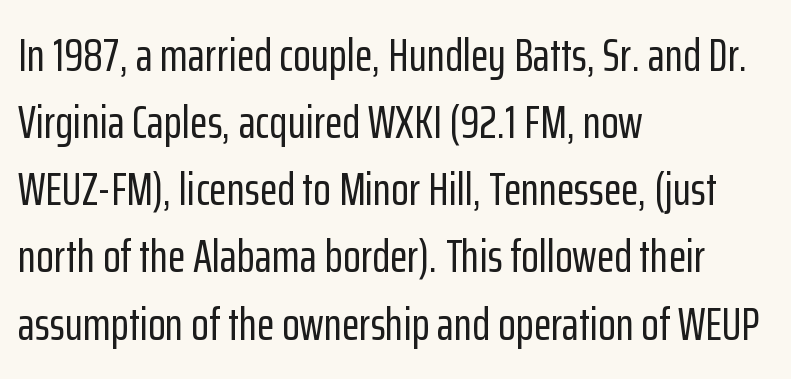
The image shows 46 px condensed sans-serif type, upright; set left-aligned, normal line spacing (1.46x), normal letter spacing, not underlined; low stroke contrast and a medium x-height.
